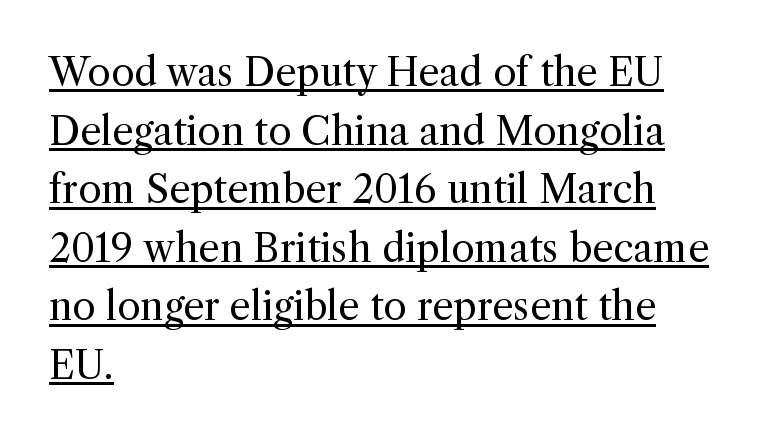
Leading matches the norm, producing a regular column. Typographically, this falls in the serif category. Think of a printed novel: that variable character pitch is what you see here. This is underlined copy, the kind a proofreader might mark for attention. The font's upright variant was chosen for this text. The letterforms sit shoulder to shoulder at normal distance.
